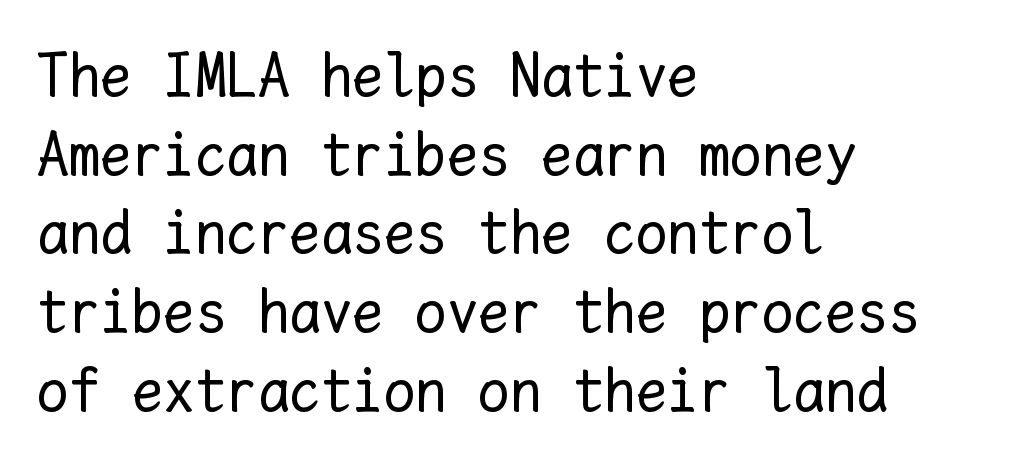
{"italic": "no", "bold": "no", "weight": "regular", "width": "normal", "stroke_contrast": "low", "x_height": "medium", "monospaced": "yes", "underline": "no", "align": "left", "line_spacing": "normal", "line_spacing_ratio": 1.25, "letter_spacing": "normal", "letter_spacing_em": 0.0, "glyph_px": 63}
